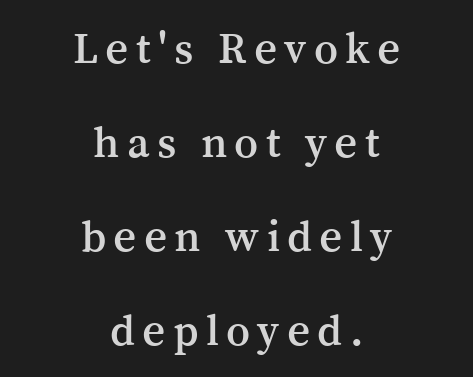
Typeset on center — no edge is straight. These lines are composed in type with serifs. Note the varied advance widths — an 'i' is clearly narrower than an 'm'. The gap between lines stays unmarked. No italicization has been applied; the sample stays upright. Quick note: interline space is abundant.
